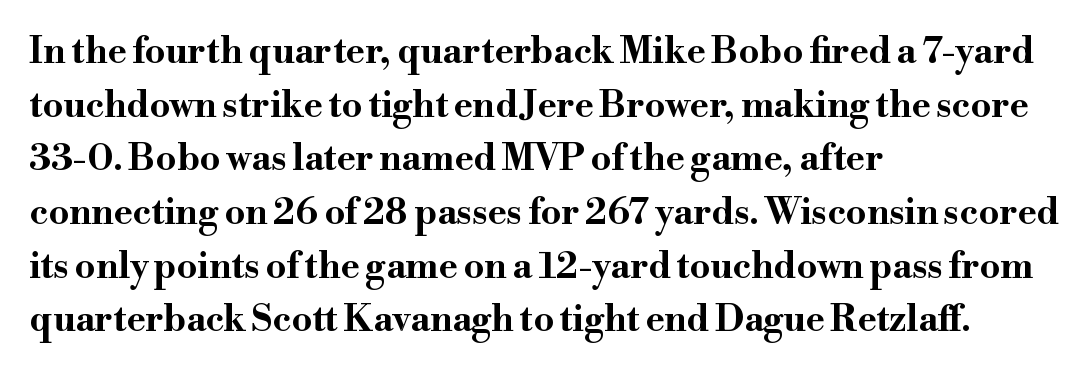
Vertical strokes here are truly vertical. Tracking value appears to be zero — textbook default spacing. This rendering employs a face with finishing strokes, i.e., a serif. If you measured baseline to baseline, you'd find a middling distance. Decoration check: the copy has no underline.
